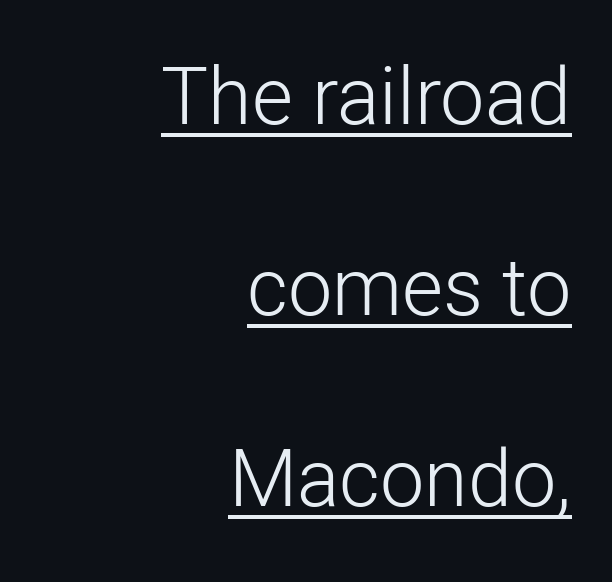
{"serif": "no", "italic": "no", "bold": "no", "weight": "light", "width": "normal", "stroke_contrast": "low", "x_height": "medium", "monospaced": "no", "underline": "yes", "align": "right", "line_spacing": "loose", "line_spacing_ratio": 2.42, "letter_spacing": "normal", "letter_spacing_em": 0.0, "glyph_px": 79}
